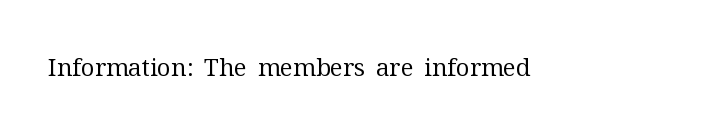
Q: Is the text bold? A: No.
Q: Is the text italic (slanted)? A: No, it is upright.
Q: Is the text underlined? A: No.
Q: Is the spacing between letters normal or unusually wide? A: Normal.
